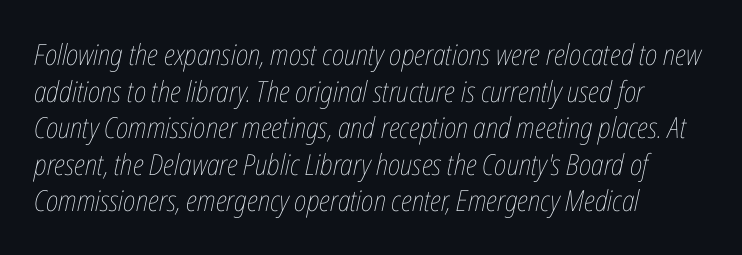
{"italic": "yes", "lean": "right", "slant_degrees": 12, "bold": "no", "weight": "thin", "width": "condensed", "stroke_contrast": "low", "x_height": "medium", "monospaced": "no", "underline": "no", "align": "left", "line_spacing": "normal", "line_spacing_ratio": 1.26, "letter_spacing": "normal", "letter_spacing_em": 0.0, "glyph_px": 29}
